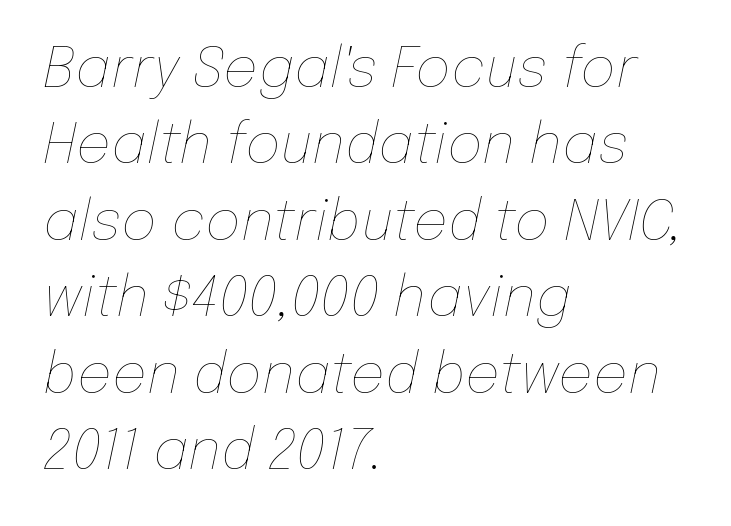
Q: Is the text bold? A: No.
Q: Is the text italic (slanted)? A: Yes, it leans right by about 12 degrees.
Q: Is the text underlined? A: No.
Q: How is the paragraph aligned? A: Left-aligned.
Q: Is the spacing between letters normal or unusually wide? A: Normal.
Q: Is the spacing between lines tight, normal or loose? A: Normal.
Q: Width (condensed, normal, or wide)? A: Normal.
Q: Stroke contrast? A: Low.
Q: x-height? A: Medium.
Q: Monospaced? A: No.
